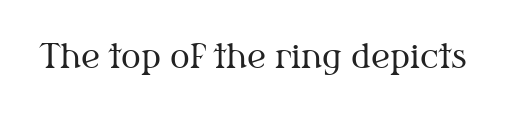
This sample uses plain, unmodified letter spacing. Old-style or modern, the face here clearly has serifs. The space beneath each line is pristine and unruled. A typesetter would call this proportional, since set widths differ per character. Do the letters lean? They stand straight. This reads as an unemphasized weight, regular at the heaviest.
